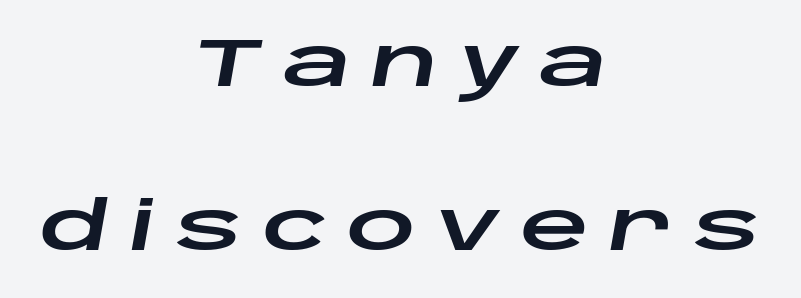
Q: Is the text italic (slanted)? A: Yes, it leans right by about 10 degrees.
Q: Is the text underlined? A: No.
Q: How is the paragraph aligned? A: Centered.
Q: Is the spacing between letters normal or unusually wide? A: Unusually wide.
Q: Is the spacing between lines tight, normal or loose? A: Loose.
Q: Width (condensed, normal, or wide)? A: Wide.
Q: Stroke contrast? A: Low.
Q: x-height? A: Large.
Q: Monospaced? A: No.
